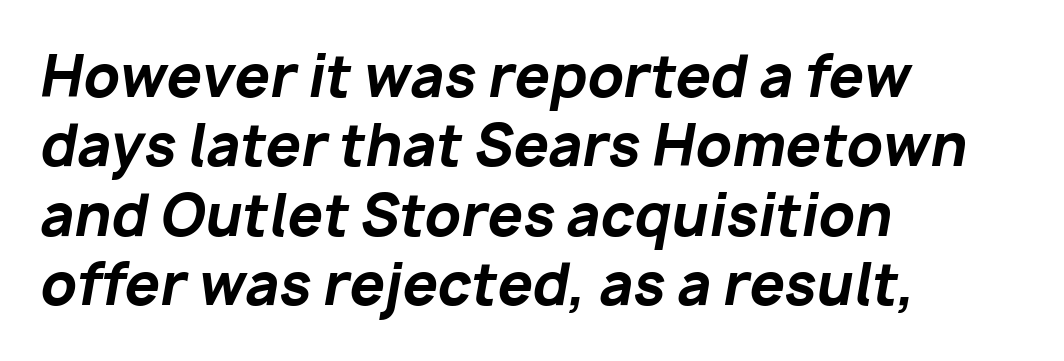
Q: Is the text bold? A: Yes.
Q: Is the text italic (slanted)? A: Yes, it leans right by about 10 degrees.
Q: Is the text underlined? A: No.
Q: How is the paragraph aligned? A: Left-aligned.
Q: Is the spacing between letters normal or unusually wide? A: Normal.
Q: Width (condensed, normal, or wide)? A: Normal.
Q: Stroke contrast? A: Low.
Q: x-height? A: Medium.
Q: Monospaced? A: No.
